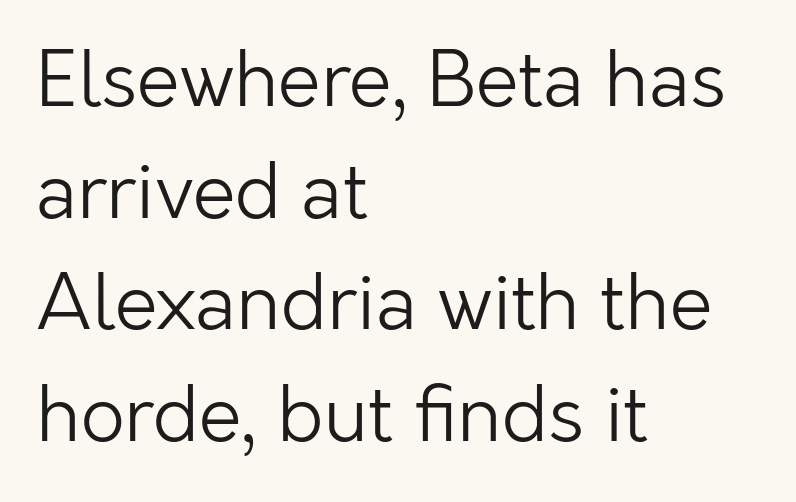
Each stroke keeps to a modest, everyday thickness or less. Normally led — the rows are evenly, conventionally spaced. You can tell it's not italic because the verticals are truly vertical. Think of a printed novel: that variable character pitch is what you see here.
